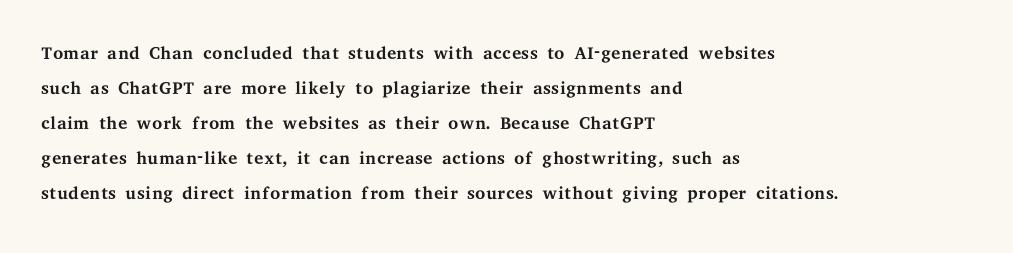
Q: Is the text bold? A: No.
Q: Is the text italic (slanted)? A: No, it is upright.
Q: Is the text underlined? A: No.
Q: How is the paragraph aligned? A: Left-aligned.
Q: Is the spacing between letters normal or unusually wide? A: Normal.
Q: Is the spacing between lines tight, normal or loose? A: Normal.
